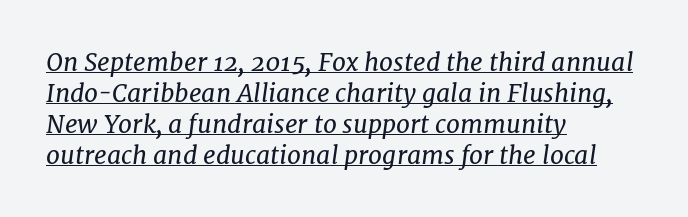
The image shows 25 px text type, italic (leaning right); set left-aligned, line spacing 1.24x, normal letter spacing, underlined.
